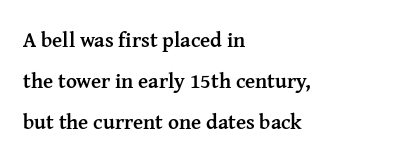
{"italic": "no", "bold": "yes", "underline": "no", "align": "left", "line_spacing": "loose", "line_spacing_ratio": 1.96, "letter_spacing": "normal", "letter_spacing_em": 0.0, "glyph_px": 21}
